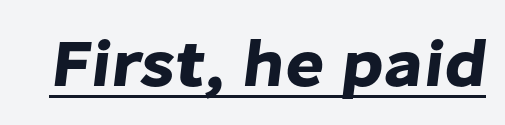
Q: Is the typeface a serif or a sans-serif typeface? A: Sans-serif.
Q: Is the text underlined? A: Yes.
Q: Is the spacing between letters normal or unusually wide? A: Normal.
Q: Width (condensed, normal, or wide)? A: Normal.
Q: Stroke contrast? A: Low.
Q: x-height? A: Medium.
Q: Monospaced? A: No.
